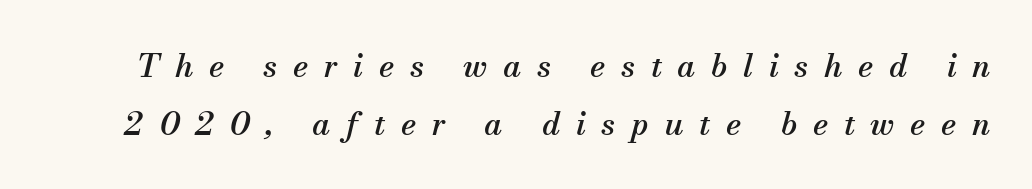
Words float on clear page, feet unadorned. Here the designer chose a conventional face with non-uniform glyph widths. Quick note: italic. Observe the wide spacing: letters keep a clear distance from each other. Note: serifs present on the glyphs.
